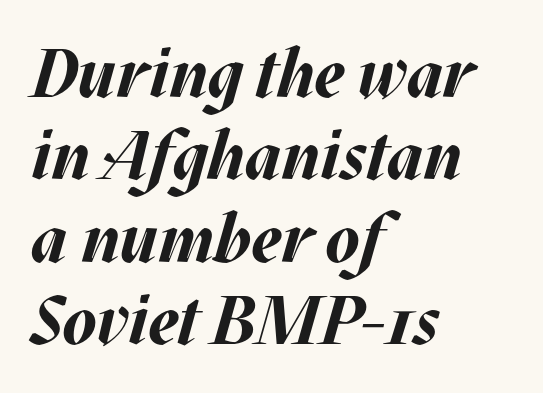
The letters sit at their default tracking, neither squeezed nor spread. Layout note: lines flush left. Rule under the text: the space is simply empty. Heft: maximum for text — a bold.
